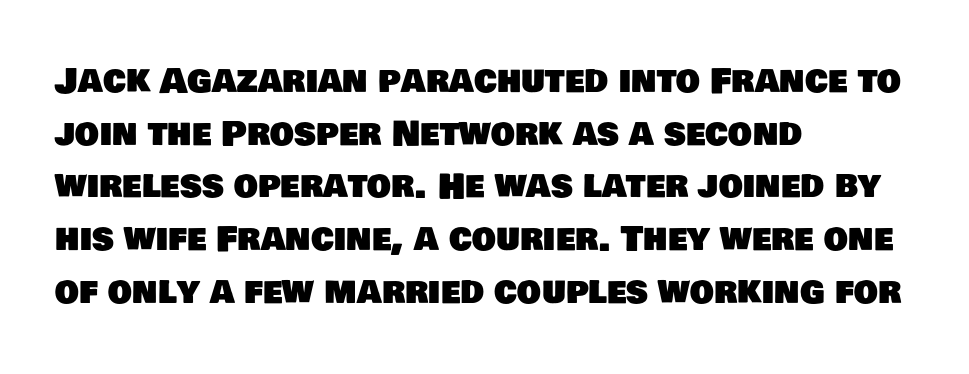
Q: Is the typeface a serif or a sans-serif typeface? A: Sans-serif.
Q: Is the text underlined? A: No.
Q: How is the paragraph aligned? A: Left-aligned.
Q: Is the spacing between letters normal or unusually wide? A: Normal.
Q: Is the spacing between lines tight, normal or loose? A: Normal.
Q: Width (condensed, normal, or wide)? A: Normal.
Q: Stroke contrast? A: Low.
Q: x-height? A: Large.
Q: Monospaced? A: No.
